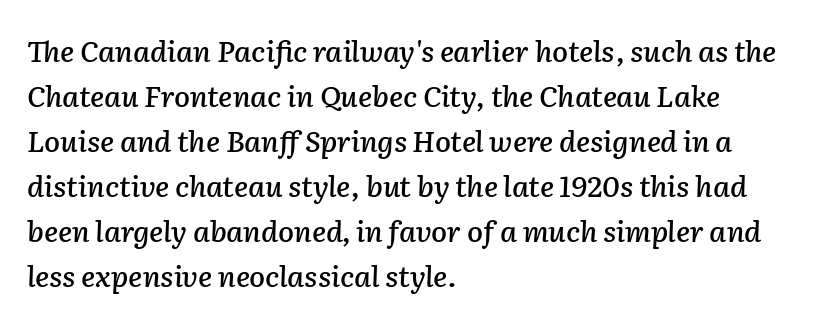
Q: Is the text italic (slanted)? A: Yes, it leans right by about 2 degrees.
Q: Is the text underlined? A: No.
Q: How is the paragraph aligned? A: Left-aligned.
Q: Is the spacing between letters normal or unusually wide? A: Normal.
Q: Is the spacing between lines tight, normal or loose? A: Normal.
Q: Width (condensed, normal, or wide)? A: Normal.
Q: Stroke contrast? A: Low.
Q: x-height? A: Medium.
Q: Monospaced? A: No.
